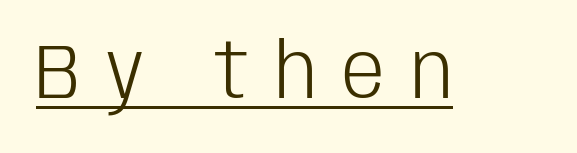
{"serif": "no", "italic": "no", "bold": "no", "weight": "light", "width": "condensed", "stroke_contrast": "low", "x_height": "large", "monospaced": "no", "underline": "yes", "letter_spacing": "wide", "letter_spacing_em": 0.33, "glyph_px": 77}
